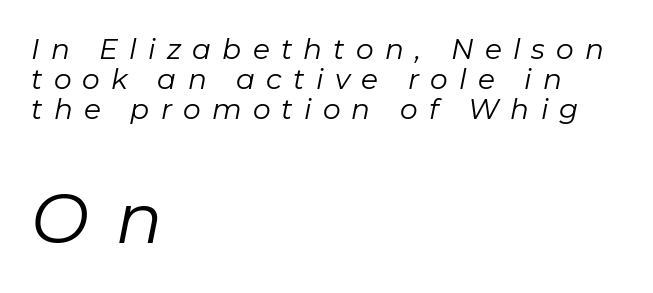
Q: Is the text bold? A: No.
Q: Is the text italic (slanted)? A: Yes, it leans right by about 11 degrees.
Q: Is the text underlined? A: No.
Q: How is the paragraph aligned? A: Left-aligned.
Q: Is the spacing between letters normal or unusually wide? A: Unusually wide.
Q: Is the spacing between lines tight, normal or loose? A: Tight.
Q: Which block of text is set in a larger size, the first (top) or the second (bottom)? A: The second (bottom) one.
Q: Width (condensed, normal, or wide)? A: Normal.
Q: Stroke contrast? A: Low.
Q: x-height? A: Medium.
Q: Monospaced? A: No.
